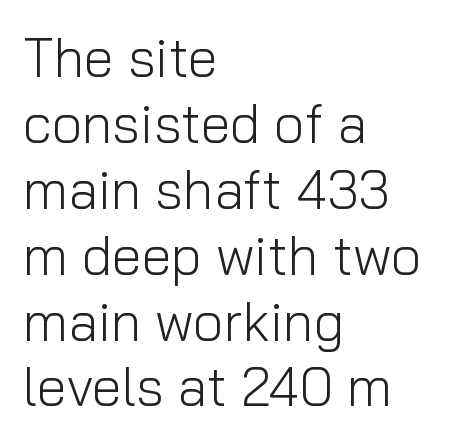
{"serif": "no", "italic": "no", "bold": "no", "weight": "light", "width": "normal", "stroke_contrast": "low", "x_height": "medium", "monospaced": "no", "underline": "no", "align": "left", "line_spacing_ratio": 1.22, "letter_spacing": "normal", "letter_spacing_em": 0.0, "glyph_px": 54}
